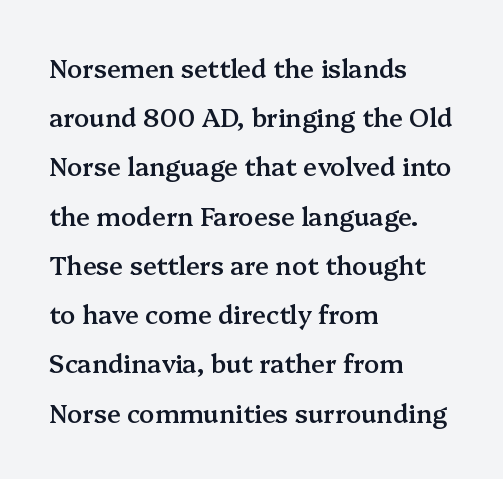
The image shows 25 px text type, upright; set left-aligned, loose line spacing (1.97x), normal letter spacing, not underlined.
